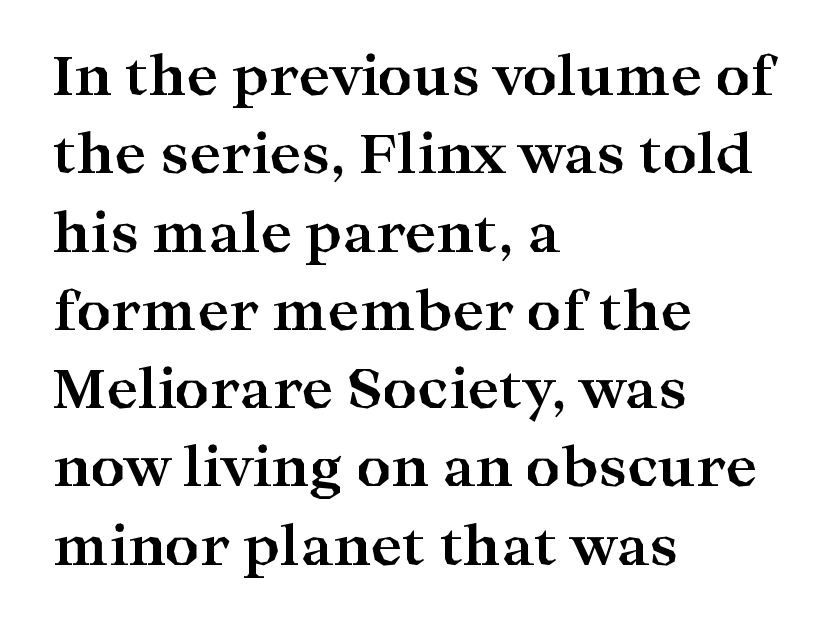
The image shows 54 px bold, wide serif type, upright; set left-aligned, normal line spacing (1.45x), normal letter spacing, not underlined; high stroke contrast and a medium x-height.
